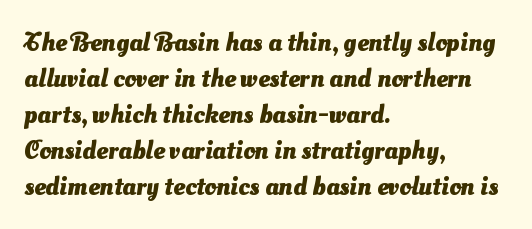
{"bold": "yes", "underline": "no", "align": "left", "line_spacing": "normal", "line_spacing_ratio": 1.38, "letter_spacing": "normal", "letter_spacing_em": 0.0, "glyph_px": 26}
